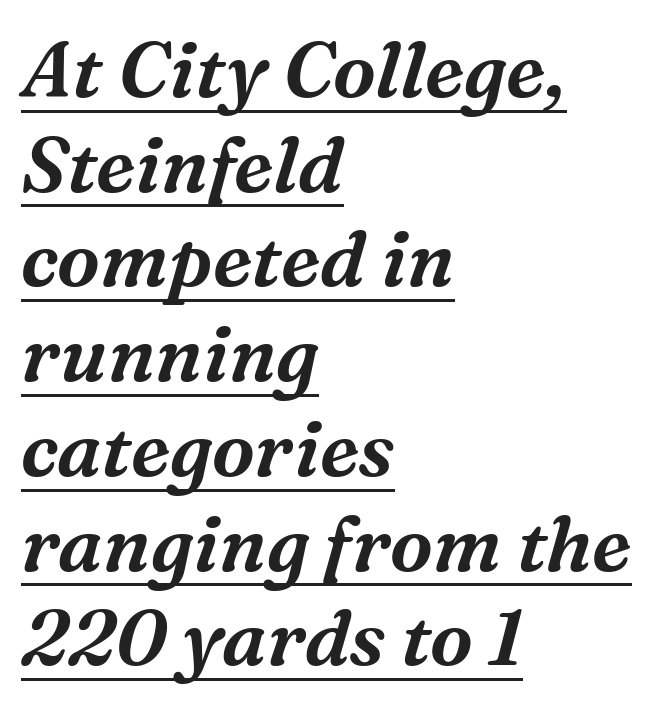
{"serif": "yes", "italic": "yes", "lean": "right", "slant_degrees": 16, "width": "normal", "stroke_contrast": "medium", "x_height": "medium", "monospaced": "no", "underline": "yes", "align": "left", "line_spacing_ratio": 1.23, "letter_spacing": "normal", "letter_spacing_em": 0.0, "glyph_px": 77}
